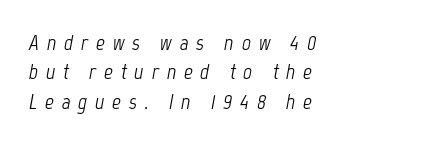
No extra ink here — the face is not bold. What stands out about the letter spacing? Its width — letters are far apart. The string is rendered with underlining switched off. This block has exactly the height ordinary leading produces. Emphasis-style slanted type is in use.
